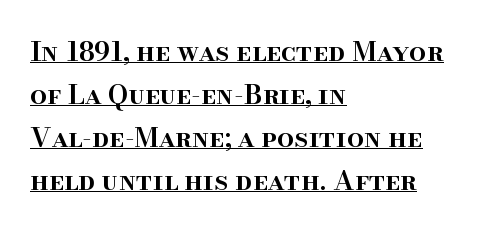
{"italic": "no", "bold": "semi", "underline": "yes", "align": "left", "line_spacing": "normal", "line_spacing_ratio": 1.59, "letter_spacing": "normal", "letter_spacing_em": 0.0, "glyph_px": 27}
